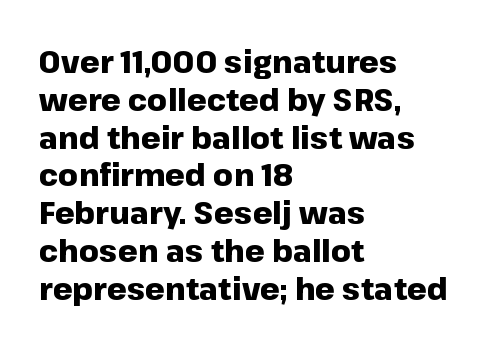
The image shows 31 px heavy sans-serif type, upright; set left-aligned, line spacing 1.22x, normal letter spacing, not underlined; low stroke contrast and a medium x-height.
